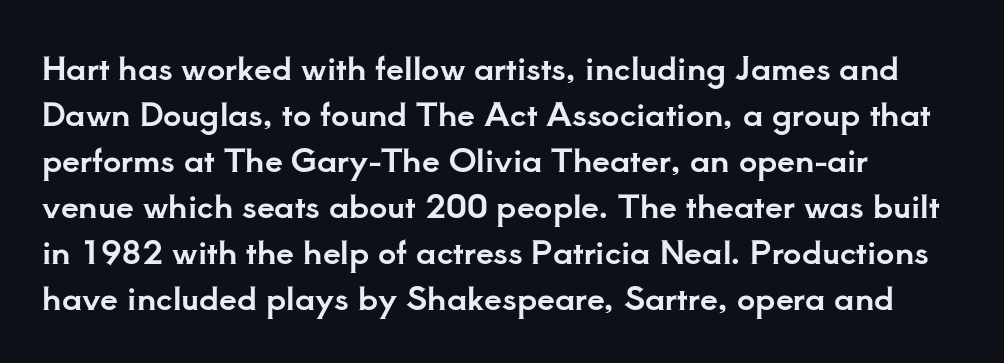
The text was rendered using a seriffed face with decorative stroke endings. Rule under the text: the space is simply empty. The typesetter chose a ragged-right arrangement here. Is there any slant? The stems are plumb. What's the leading like? Ordinary, nothing unusual.
